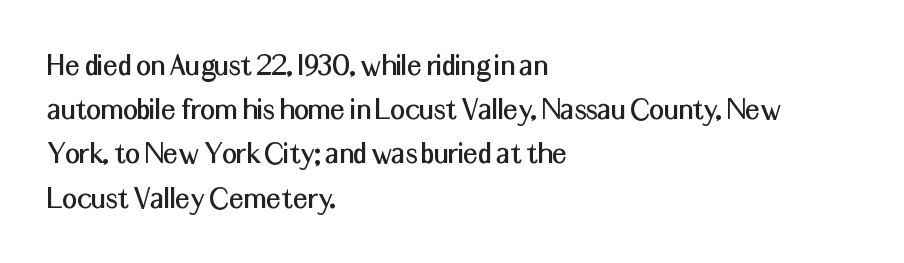
To sum up the face: it is a sans, with no serifs. The rendering uses natural spacing where letterforms have individual widths. Summary of vertical rhythm: regular, with standard interline spacing. Caption: standard tracking, unaltered.
